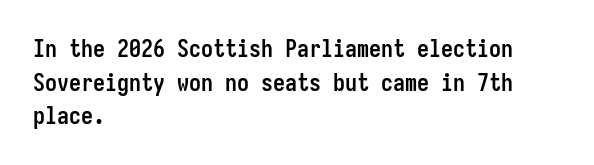
{"italic": "no", "bold": "yes", "underline": "no", "align": "left", "line_spacing": "normal", "line_spacing_ratio": 1.4, "letter_spacing": "normal", "letter_spacing_em": 0.0, "glyph_px": 24}
